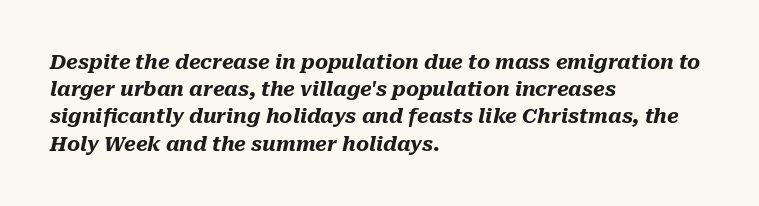
Q: Is the text bold? A: Yes.
Q: Is the text italic (slanted)? A: Yes, it leans right by about 10 degrees.
Q: Is the text underlined? A: No.
Q: How is the paragraph aligned? A: Left-aligned.
Q: Is the spacing between letters normal or unusually wide? A: Normal.
Q: Is the spacing between lines tight, normal or loose? A: Normal.
